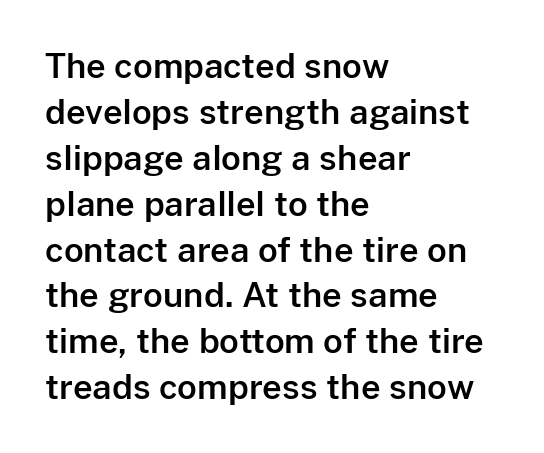
The image shows 34 px sans-serif type, upright; set left-aligned, normal line spacing (1.35x), normal letter spacing, not underlined; low stroke contrast and a medium x-height.
